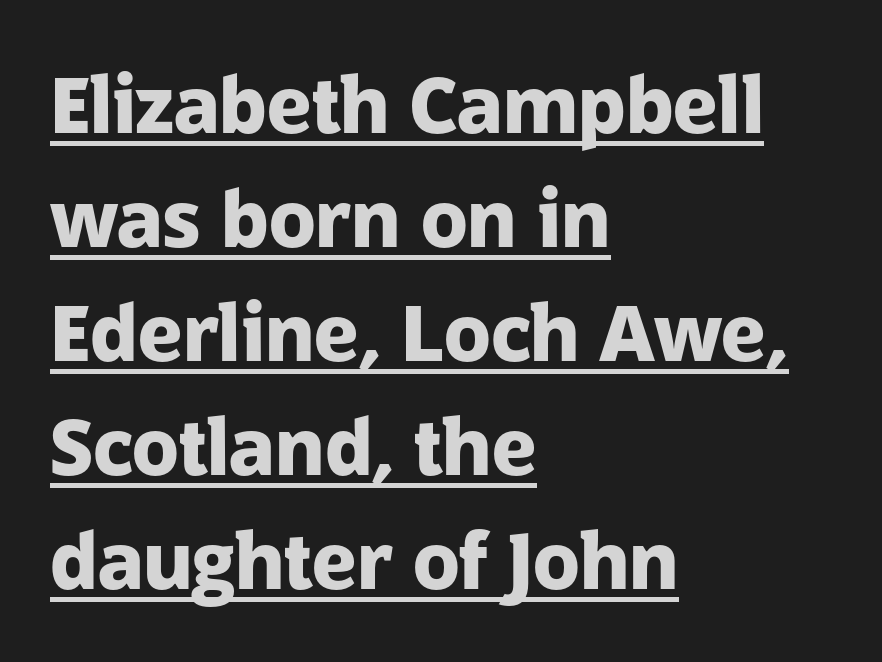
You can tell from the bare stems that sans-serif type was used. A typesetter would call this zero additional tracking. Every letter is thick-stroked: bold, no question. One-word summary of the alignment: left. The lettering holds an erect, upright posture throughout. This block has exactly the height ordinary leading produces.
